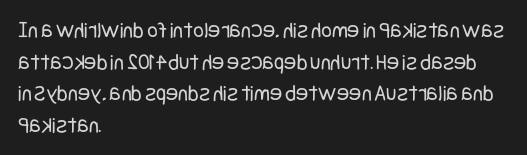
Q: Is the text bold? A: No.
Q: Is the text italic (slanted)? A: No, it is upright.
Q: Is the text underlined? A: No.
Q: How is the paragraph aligned? A: Left-aligned.
Q: Is the spacing between letters normal or unusually wide? A: Normal.
Q: Is the spacing between lines tight, normal or loose? A: Normal.
